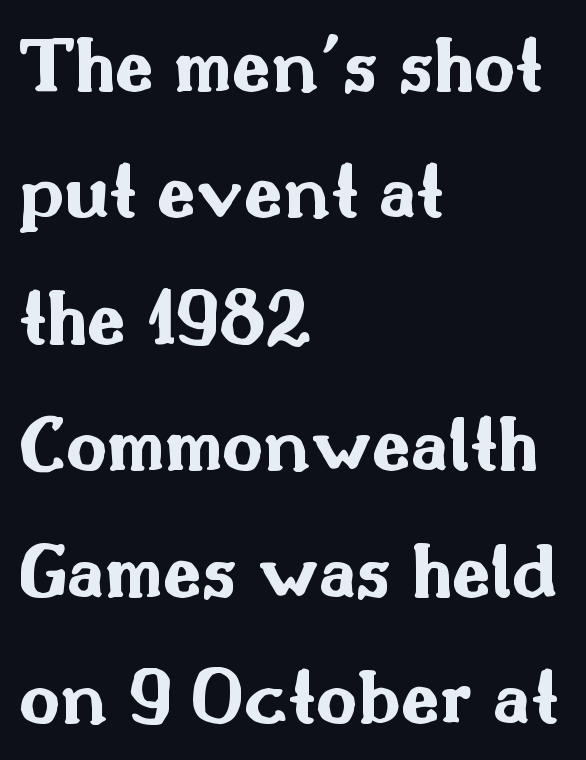
{"serif": "no", "italic": "no", "bold": "yes", "weight": "bold", "width": "wide", "stroke_contrast": "medium", "x_height": "small", "monospaced": "no", "underline": "no", "align": "left", "line_spacing": "normal", "line_spacing_ratio": 1.58, "letter_spacing": "normal", "letter_spacing_em": 0.0, "glyph_px": 80}
